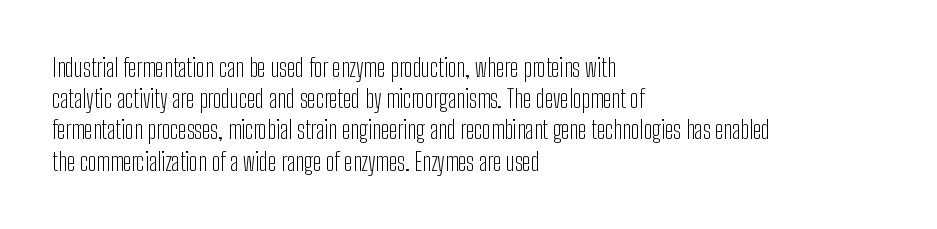
{"italic": "no", "bold": "no", "underline": "no", "align": "left", "line_spacing": "normal", "line_spacing_ratio": 1.25, "letter_spacing": "normal", "letter_spacing_em": 0.0, "glyph_px": 25}
